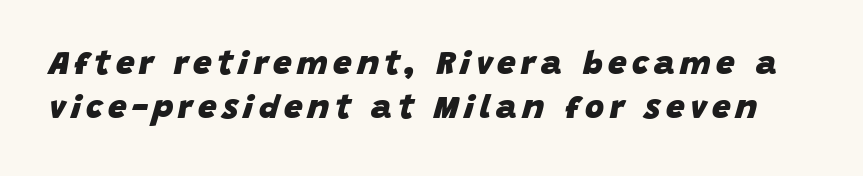
The image shows 33 px heavy type, italic (leaning right); set normal line spacing (1.32x), not underlined; low stroke contrast and a large x-height.
